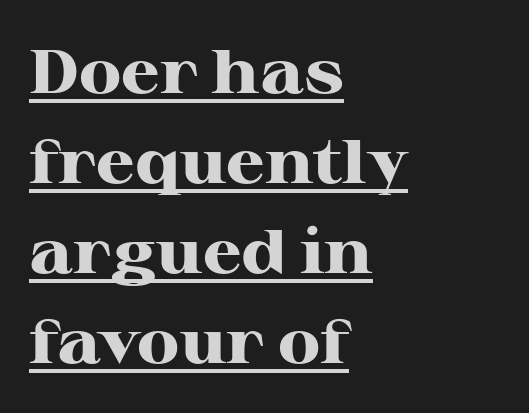
{"serif": "yes", "italic": "no", "bold": "yes", "weight": "heavy", "width": "wide", "stroke_contrast": "high", "x_height": "medium", "monospaced": "no", "underline": "yes", "align": "left", "line_spacing": "normal", "line_spacing_ratio": 1.45, "letter_spacing": "normal", "letter_spacing_em": 0.0, "glyph_px": 62}
